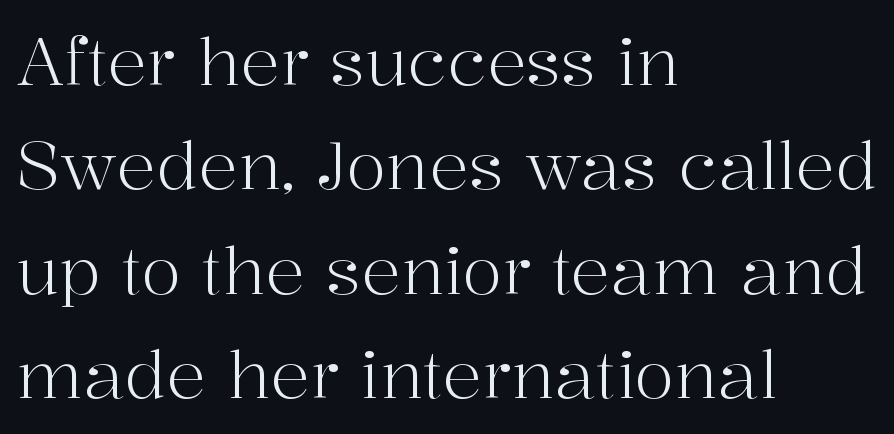
The image shows 66 px light serif type, upright; set left-aligned, normal line spacing (1.58x), normal letter spacing, not underlined; high stroke contrast and a medium x-height.
